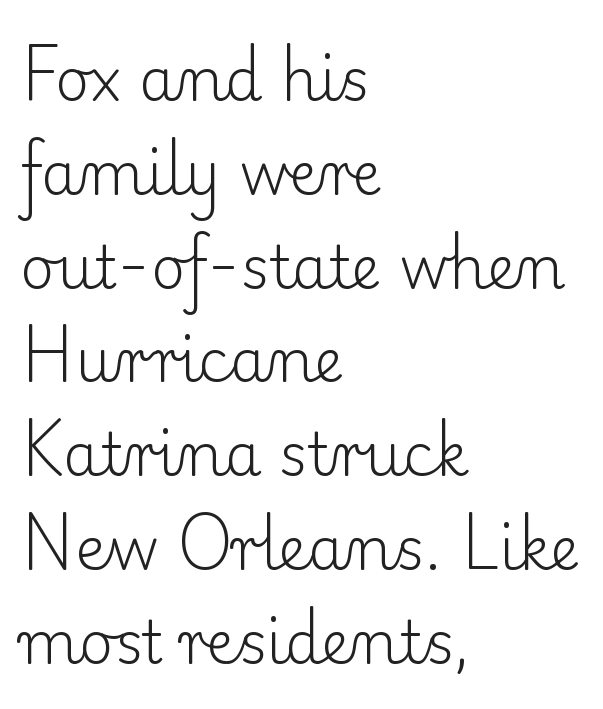
Words float on clear page, feet unadorned. In terms of posture, this sample is upright. There is no visible air inserted between adjacent glyphs. Line beginnings align vertically; line endings do not.
